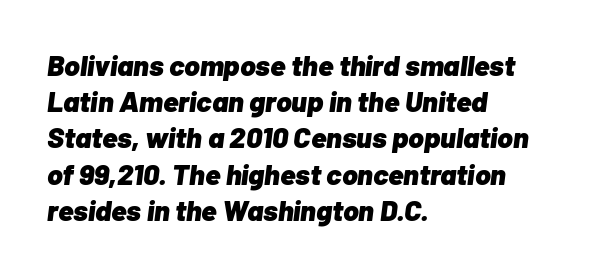
The rendering uses natural spacing where letterforms have individual widths. What weight is shown? A full bold with thick strokes. The specimen omits any rule beneath the text block's lines. These lines sit exactly where default settings would place them. These lines were composed using italics. Tracking value appears to be zero — textbook default spacing.
